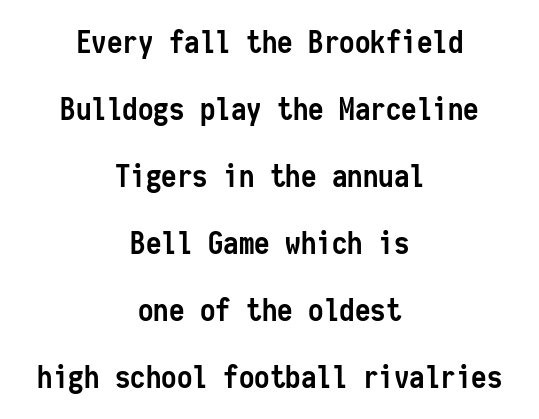
{"serif": "no", "italic": "no", "bold": "yes", "weight": "semibold", "width": "condensed", "stroke_contrast": "low", "x_height": "medium", "monospaced": "yes", "underline": "no", "align": "center", "line_spacing": "loose", "line_spacing_ratio": 2.16, "letter_spacing": "normal", "letter_spacing_em": 0.0, "glyph_px": 31}
